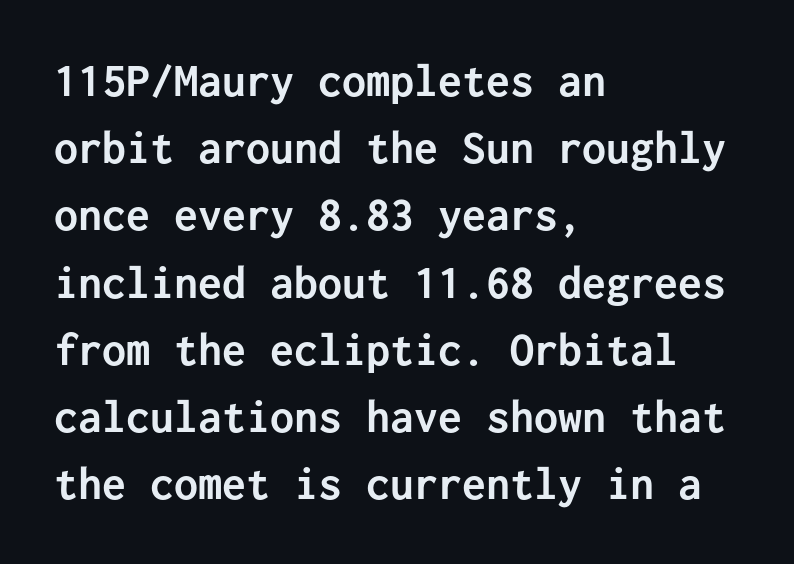
{"serif": "no", "italic": "no", "bold": "yes", "weight": "semibold", "width": "normal", "stroke_contrast": "low", "x_height": "medium", "monospaced": "yes", "underline": "no", "align": "left", "line_spacing": "normal", "line_spacing_ratio": 1.4, "letter_spacing": "normal", "letter_spacing_em": 0.0, "glyph_px": 48}
